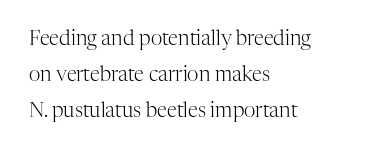
Heaviness? Minimal to ordinary, like unemphasized prose. These lines are set flush left with a ragged right edge. The type is set solid horizontally, with unmodified tracking. Lines of text with bare space underneath.
